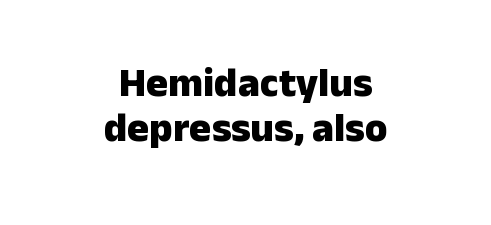
{"serif": "no", "italic": "no", "bold": "yes", "weight": "heavy", "width": "normal", "stroke_contrast": "low", "x_height": "medium", "monospaced": "no", "underline": "no", "align": "center", "line_spacing": "tight", "line_spacing_ratio": 1.09, "letter_spacing": "normal", "letter_spacing_em": 0.0, "glyph_px": 41}
